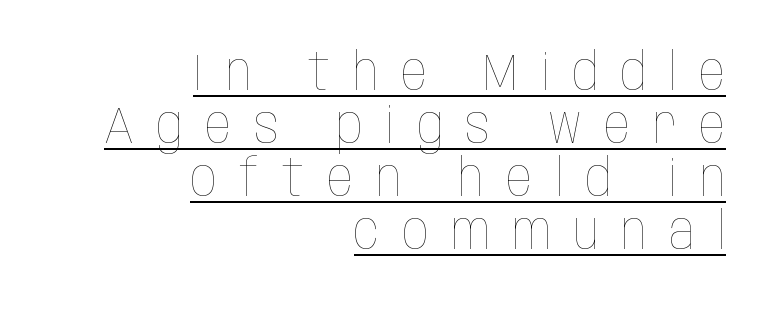
{"italic": "no", "bold": "no", "weight": "thin", "width": "condensed", "stroke_contrast": "low", "x_height": "large", "monospaced": "no", "underline": "yes", "align": "right", "line_spacing": "tight", "line_spacing_ratio": 1.02, "letter_spacing": "wide", "letter_spacing_em": 0.43, "glyph_px": 52}
